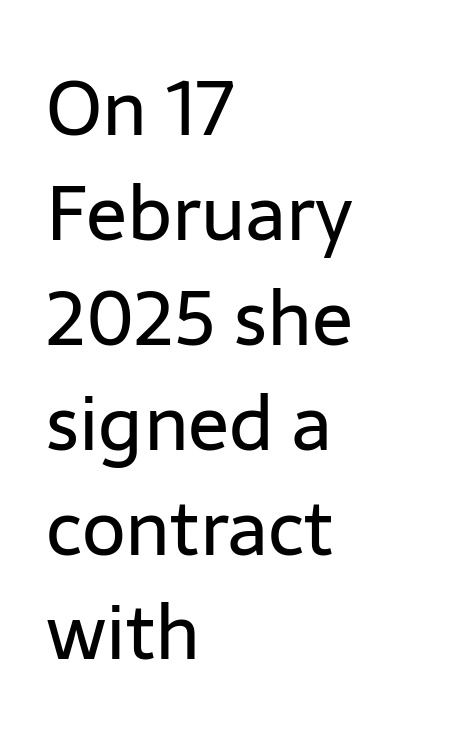
Q: Is the text bold? A: No.
Q: Is the text italic (slanted)? A: No, it is upright.
Q: Is the typeface a serif or a sans-serif typeface? A: Sans-serif.
Q: Is the text underlined? A: No.
Q: How is the paragraph aligned? A: Left-aligned.
Q: Is the spacing between letters normal or unusually wide? A: Normal.
Q: Is the spacing between lines tight, normal or loose? A: Normal.
Q: Width (condensed, normal, or wide)? A: Normal.
Q: Stroke contrast? A: Low.
Q: x-height? A: Medium.
Q: Monospaced? A: No.
